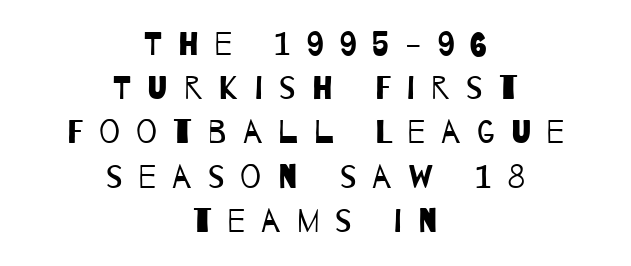
The passage shown is not underscored anywhere. A sans-serif font was chosen for this passage. The typeface has the unassuming heft of standard copy or less. The face used here is proportionally spaced, like ordinary book or web type.
